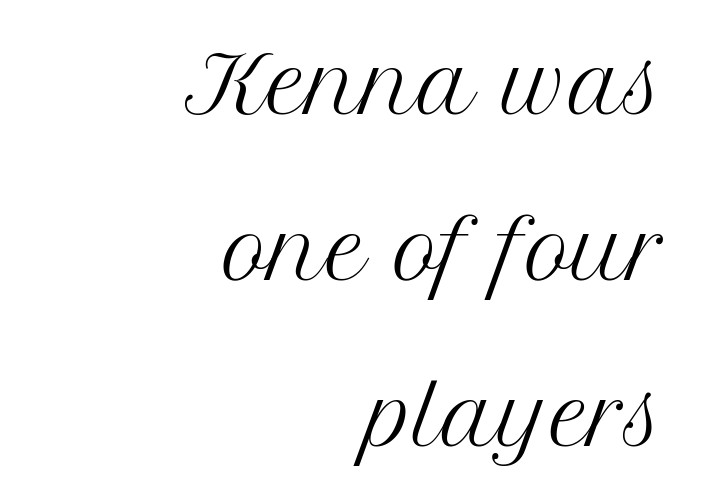
Q: Is the text bold? A: No.
Q: Is the text italic (slanted)? A: Yes.
Q: Is the text underlined? A: No.
Q: How is the paragraph aligned? A: Right-aligned.
Q: Is the spacing between letters normal or unusually wide? A: Normal.
Q: Is the spacing between lines tight, normal or loose? A: Loose.
Q: Width (condensed, normal, or wide)? A: Normal.
Q: Stroke contrast? A: Medium.
Q: x-height? A: Medium.
Q: Monospaced? A: No.
